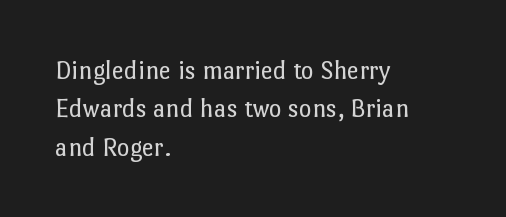
The image shows 27 px text type, upright; set left-aligned, normal line spacing (1.42x), normal letter spacing, not underlined.
